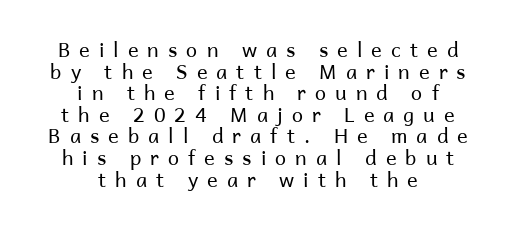
Q: Is the text bold? A: No.
Q: Is the text italic (slanted)? A: No, it is upright.
Q: Is the text underlined? A: No.
Q: How is the paragraph aligned? A: Centered.
Q: Is the spacing between letters normal or unusually wide? A: Unusually wide.
Q: Is the spacing between lines tight, normal or loose? A: Tight.
